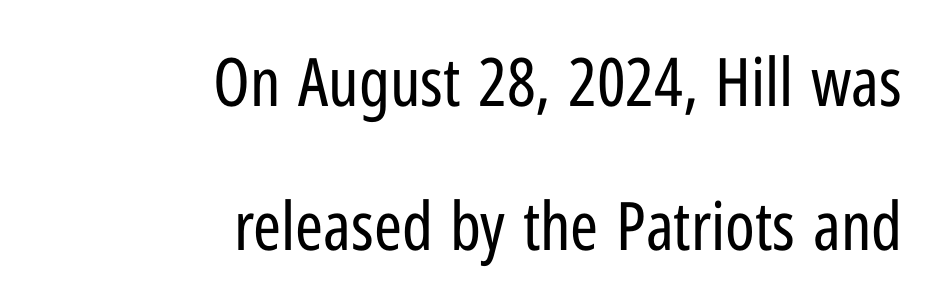
Q: Is the text bold? A: No.
Q: Is the text italic (slanted)? A: No, it is upright.
Q: Is the typeface a serif or a sans-serif typeface? A: Sans-serif.
Q: Is the text underlined? A: No.
Q: How is the paragraph aligned? A: Right-aligned.
Q: Is the spacing between letters normal or unusually wide? A: Normal.
Q: Is the spacing between lines tight, normal or loose? A: Loose.
Q: Width (condensed, normal, or wide)? A: Condensed.
Q: Stroke contrast? A: Low.
Q: x-height? A: Medium.
Q: Monospaced? A: No.
